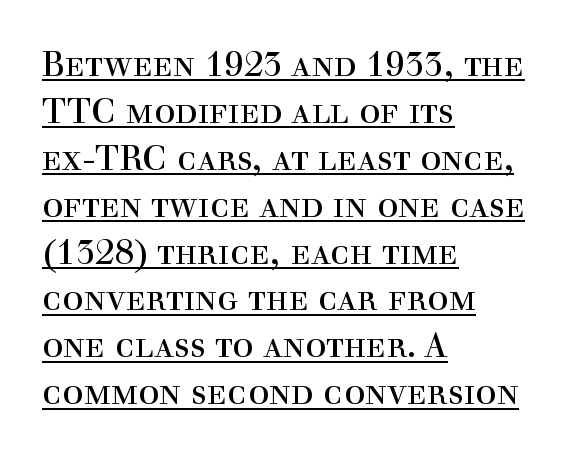
{"serif": "yes", "italic": "no", "bold": "no", "weight": "regular", "width": "normal", "x_height": "medium", "monospaced": "no", "underline": "yes", "align": "left", "line_spacing": "normal", "line_spacing_ratio": 1.34, "letter_spacing": "normal", "letter_spacing_em": 0.0, "glyph_px": 35}
